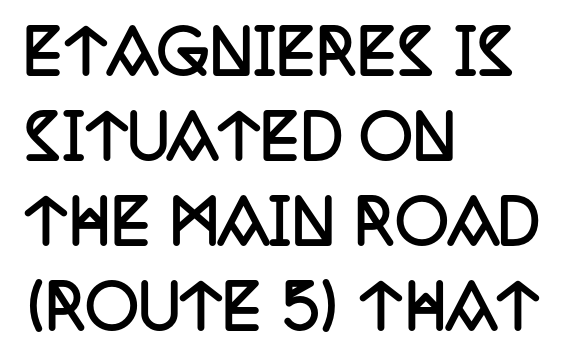
Q: Is the text bold? A: Yes.
Q: Is the text italic (slanted)? A: No, it is upright.
Q: Is the typeface a serif or a sans-serif typeface? A: Serif.
Q: Is the text underlined? A: No.
Q: How is the paragraph aligned? A: Left-aligned.
Q: Is the spacing between letters normal or unusually wide? A: Normal.
Q: Is the spacing between lines tight, normal or loose? A: Normal.
Q: Width (condensed, normal, or wide)? A: Condensed.
Q: Stroke contrast? A: Low.
Q: x-height? A: Large.
Q: Monospaced? A: No.
